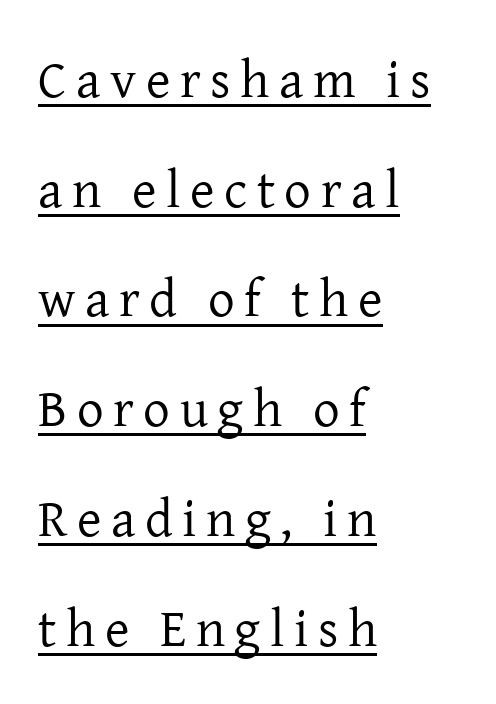
{"serif": "yes", "italic": "no", "bold": "no", "weight": "regular", "width": "normal", "stroke_contrast": "low", "x_height": "medium", "monospaced": "no", "underline": "yes", "align": "left", "line_spacing": "loose", "line_spacing_ratio": 2.07, "glyph_px": 53}
